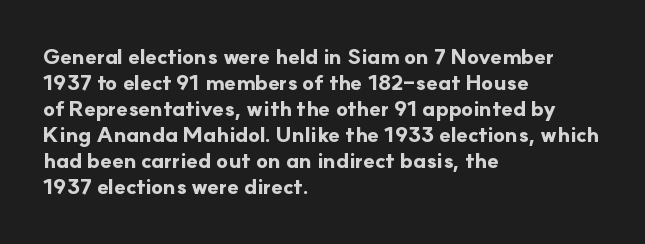
The image shows 21 px bold type, upright; set left-aligned, line spacing 1.24x, normal letter spacing, not underlined.
